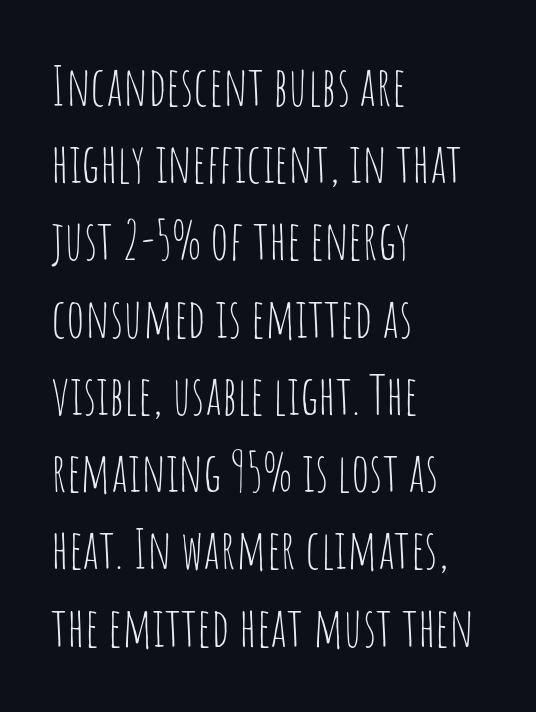
{"serif": "no", "italic": "no", "bold": "no", "weight": "thin", "width": "condensed", "stroke_contrast": "low", "x_height": "large", "monospaced": "no", "underline": "no", "align": "left", "line_spacing": "normal", "line_spacing_ratio": 1.43, "letter_spacing": "normal", "letter_spacing_em": 0.0, "glyph_px": 54}
